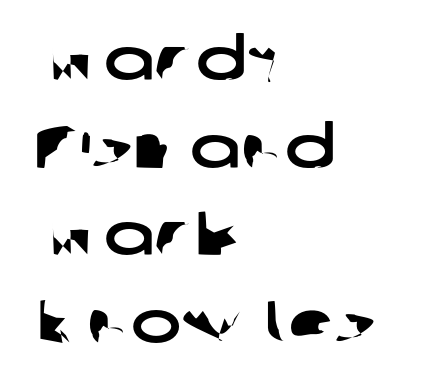
{"serif": "no", "width": "wide", "stroke_contrast": "low", "x_height": "medium", "monospaced": "no", "underline": "no", "align": "left", "line_spacing": "normal", "line_spacing_ratio": 1.46, "letter_spacing": "normal", "letter_spacing_em": 0.0, "glyph_px": 60}
